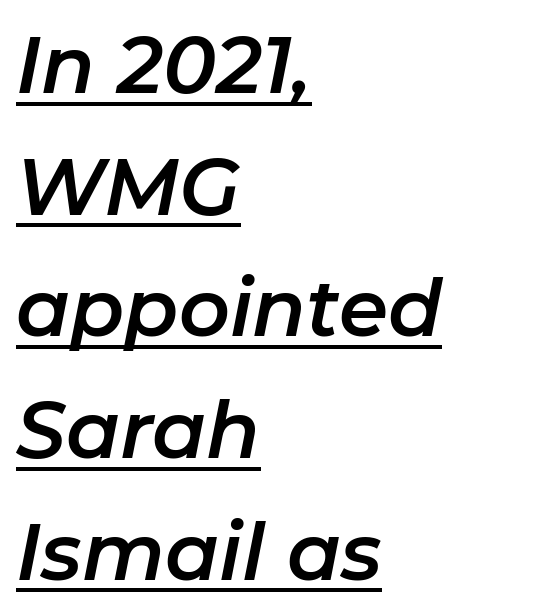
The type is set solid horizontally, with unmodified tracking. The setting favours the left margin, as ordinary paragraphs usually do. This sample carries an underscore along the baseline area. Vertically, the passage feels balanced, rows spaced as you'd expect.
